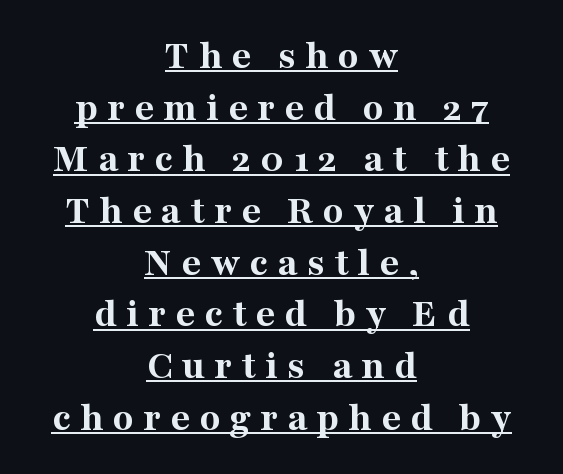
The image shows 42 px bold serif type, upright; set centered, line spacing 1.23x, unusually wide letter spacing (+0.22 em), underlined; medium stroke contrast and a medium x-height.
